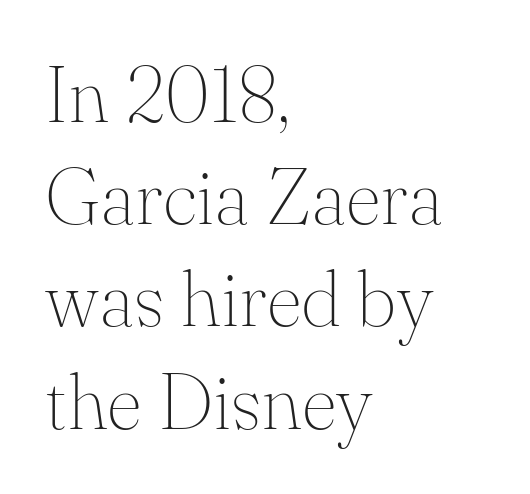
{"serif": "yes", "italic": "no", "bold": "no", "weight": "thin", "width": "normal", "stroke_contrast": "medium", "x_height": "small", "monospaced": "no", "underline": "no", "align": "left", "line_spacing": "normal", "line_spacing_ratio": 1.31, "letter_spacing": "normal", "letter_spacing_em": 0.0, "glyph_px": 78}
